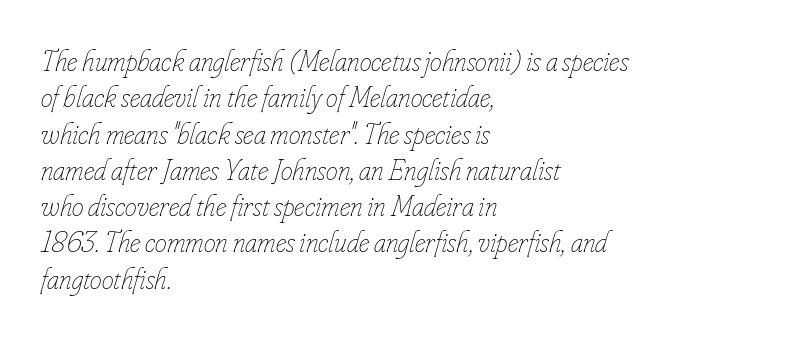
The gaps between neighbouring characters are ordinary and unremarkable. Heft: none added — not bold. Proportional: the letters do not fall into vertical columns. The words here are not underlined. The compositor pushed each line to the left boundary. The letters are slanted; this is an italic face.
